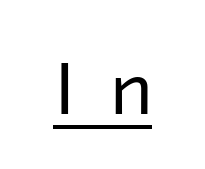
A continuous stroke trails under the words, as in a hyperlink. The weight tops out at a normal text grade. Are there feet on the stems? There aren't — it's a sans. Do the characters align in a grid? No, the font is proportional. Look at the tracking — it's clearly loosened, letters drifting apart.
